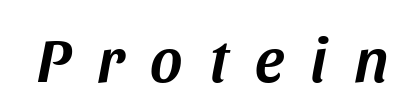
The image shows 62 px text type, italic (leaning right); set unusually wide letter spacing (+0.43 em), not underlined; medium stroke contrast and a large x-height.
